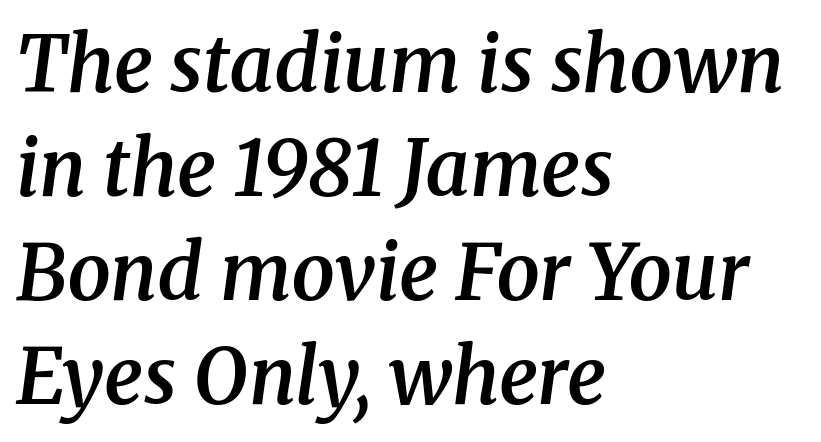
Q: Is the text bold? A: Semi-bold.
Q: Is the text italic (slanted)? A: Yes, it leans right by about 8 degrees.
Q: Is the typeface a serif or a sans-serif typeface? A: Serif.
Q: Is the text underlined? A: No.
Q: How is the paragraph aligned? A: Left-aligned.
Q: Is the spacing between letters normal or unusually wide? A: Normal.
Q: Is the spacing between lines tight, normal or loose? A: Normal.
Q: Width (condensed, normal, or wide)? A: Normal.
Q: Stroke contrast? A: Medium.
Q: x-height? A: Medium.
Q: Monospaced? A: No.
